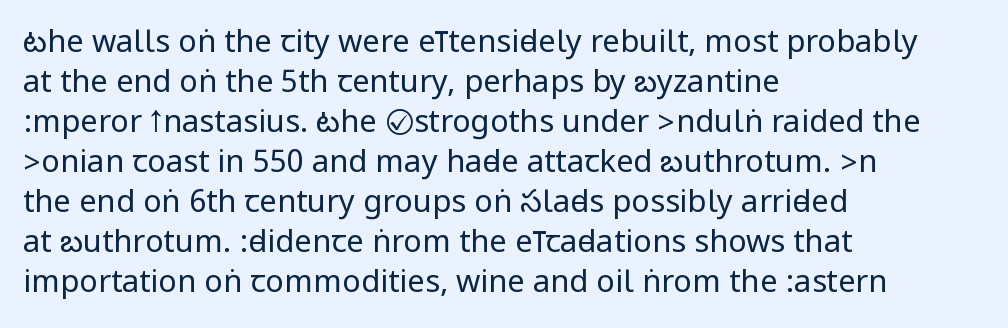
{"serif": "no", "italic": "no", "bold": "no", "weight": "regular", "width": "condensed", "stroke_contrast": "low", "underline": "no", "align": "left", "line_spacing": "normal", "line_spacing_ratio": 1.29, "letter_spacing": "normal", "letter_spacing_em": 0.0, "glyph_px": 31}
